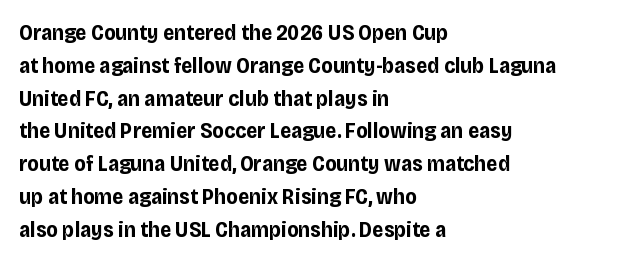
{"italic": "no", "bold": "yes", "underline": "no", "align": "left", "line_spacing": "normal", "line_spacing_ratio": 1.49, "letter_spacing": "normal", "letter_spacing_em": 0.0, "glyph_px": 22}
